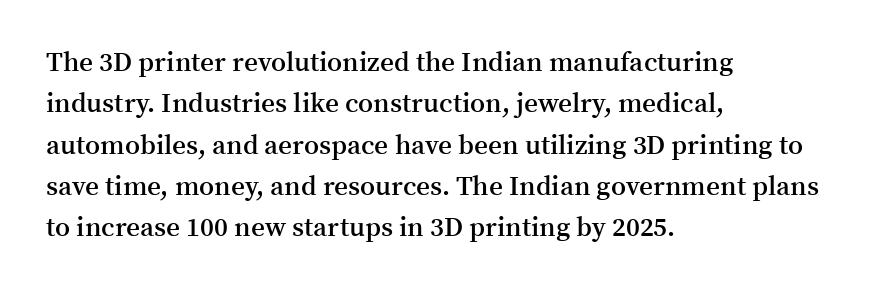
Q: Is the text bold? A: Semi-bold.
Q: Is the text italic (slanted)? A: No, it is upright.
Q: Is the text underlined? A: No.
Q: How is the paragraph aligned? A: Left-aligned.
Q: Is the spacing between letters normal or unusually wide? A: Normal.
Q: Is the spacing between lines tight, normal or loose? A: Normal.
